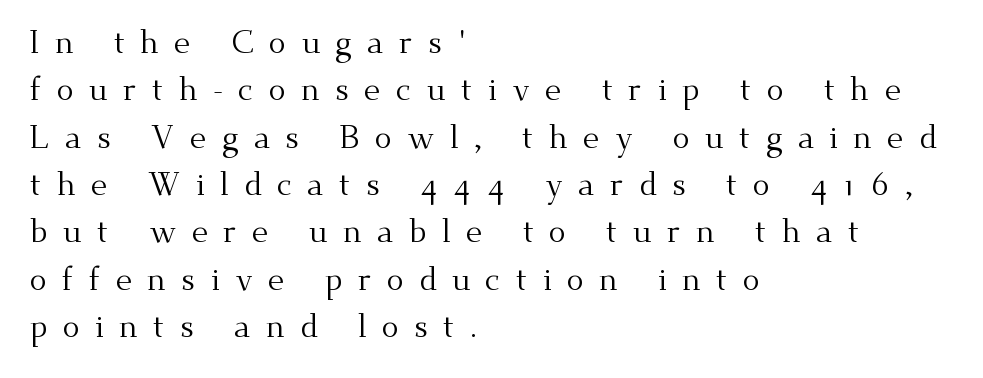
{"serif": "yes", "italic": "no", "bold": "no", "weight": "regular", "width": "normal", "stroke_contrast": "medium", "x_height": "small", "monospaced": "no", "underline": "no", "align": "left", "line_spacing": "normal", "line_spacing_ratio": 1.48, "letter_spacing": "wide", "letter_spacing_em": 0.48, "glyph_px": 32}
